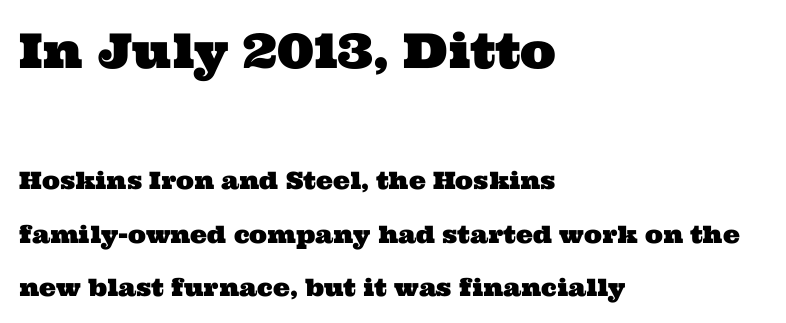
The image shows 48 px wide serif type; set left-aligned, loose line spacing (2.23x), normal letter spacing, not underlined; the first (top) block is 2.0x larger; medium stroke contrast and a medium x-height.
